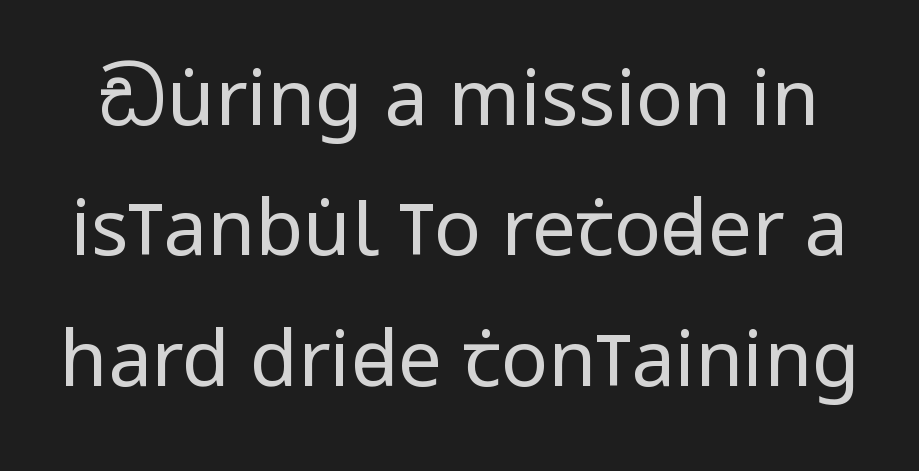
The image shows 78 px regular-weight, condensed sans-serif type, upright; set normal line spacing (1.67x), normal letter spacing, not underlined; low stroke contrast and a large x-height.
